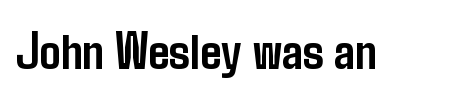
The image shows 53 px semibold, condensed sans-serif type, upright; set normal letter spacing, not underlined; low stroke contrast and a medium x-height.
